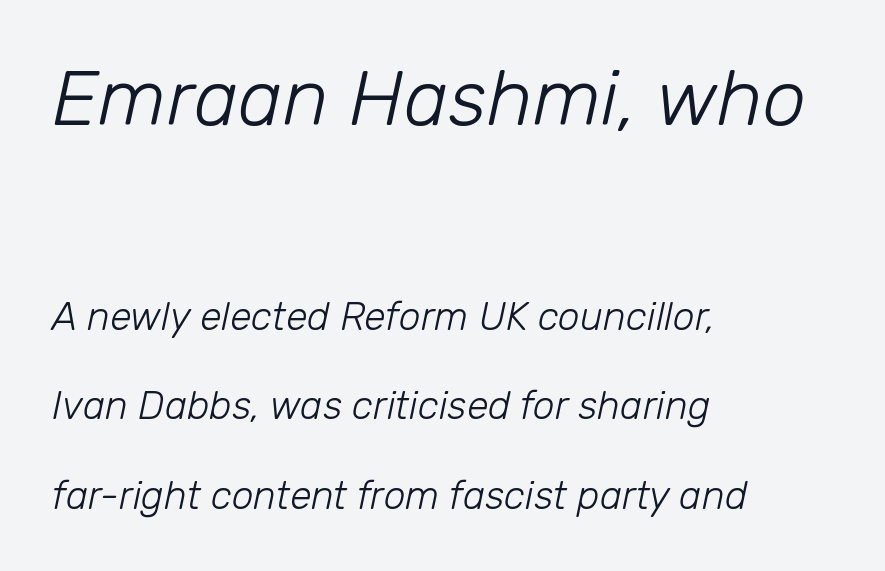
Q: Is the text bold? A: No.
Q: Is the text italic (slanted)? A: Yes, it leans right by about 12 degrees.
Q: Is the text underlined? A: No.
Q: How is the paragraph aligned? A: Left-aligned.
Q: Is the spacing between letters normal or unusually wide? A: Normal.
Q: Is the spacing between lines tight, normal or loose? A: Loose.
Q: Which block of text is set in a larger size, the first (top) or the second (bottom)? A: The first (top) one.
Q: Width (condensed, normal, or wide)? A: Normal.
Q: Stroke contrast? A: Low.
Q: x-height? A: Medium.
Q: Monospaced? A: No.
